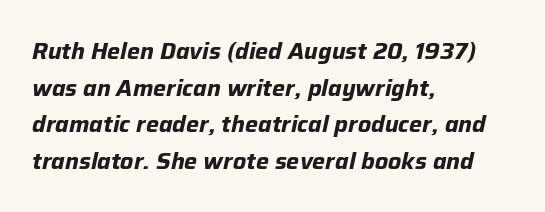
Q: Is the text bold? A: Yes.
Q: Is the text italic (slanted)? A: Yes, it leans right by about 12 degrees.
Q: Is the text underlined? A: No.
Q: How is the paragraph aligned? A: Left-aligned.
Q: Is the spacing between letters normal or unusually wide? A: Normal.
Q: Is the spacing between lines tight, normal or loose? A: Normal.
